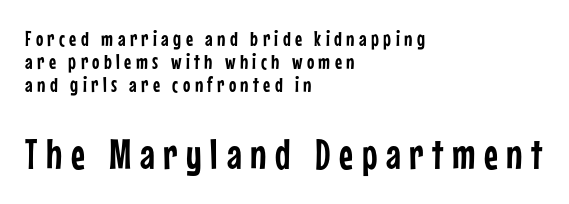
The image shows 43 px condensed sans-serif type, upright; set left-aligned, tight line spacing (1.04x), unusually wide letter spacing (+0.2 em), not underlined; the second (bottom) block is 1.95x larger; low stroke contrast and a medium x-height.
